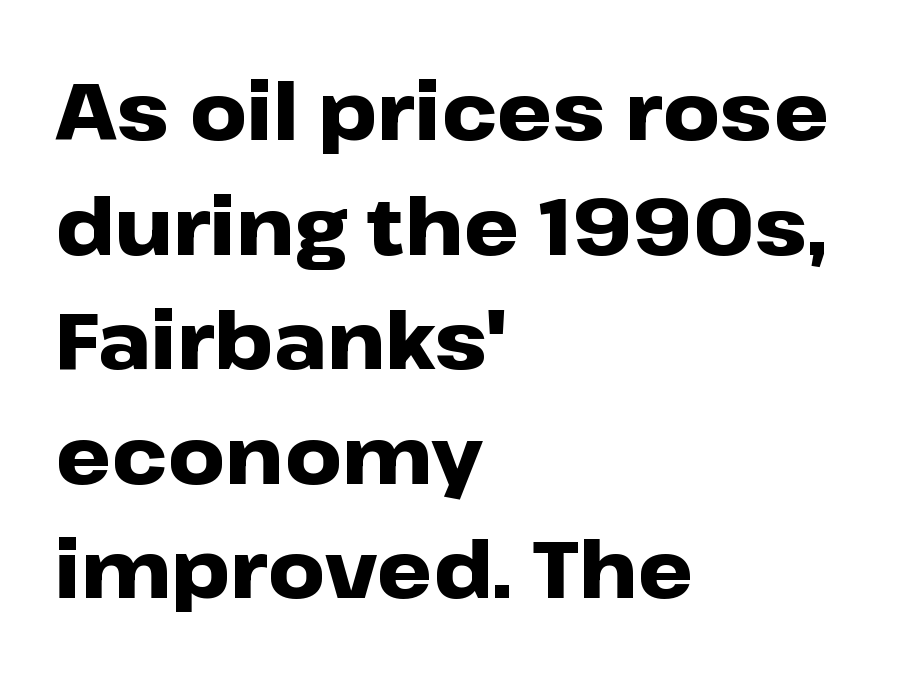
Is there any slant? The stems are plumb. Chunky letters — that's bold for sure. In terms of letterspacing, this is plain default setting. A typesetter would label this face a sans.
